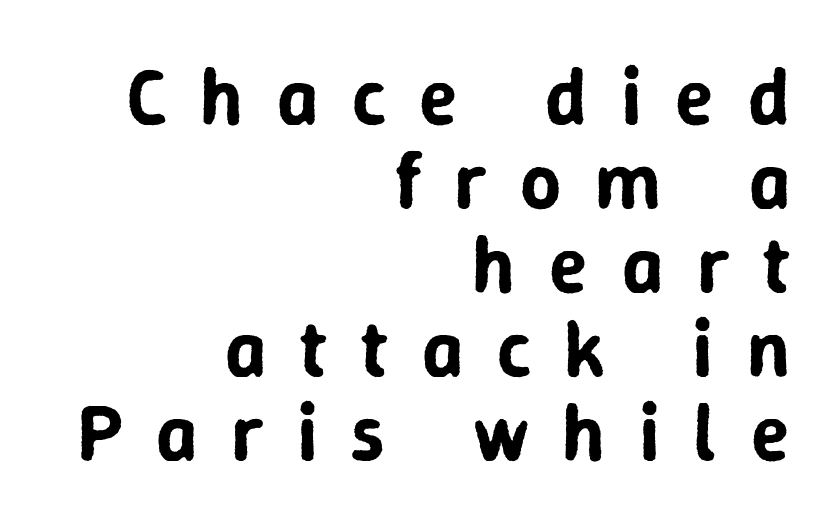
Q: Is the text italic (slanted)? A: No, it is upright.
Q: Is the typeface a serif or a sans-serif typeface? A: Sans-serif.
Q: Is the text underlined? A: No.
Q: How is the paragraph aligned? A: Right-aligned.
Q: Is the spacing between letters normal or unusually wide? A: Unusually wide.
Q: Is the spacing between lines tight, normal or loose? A: Tight.
Q: Width (condensed, normal, or wide)? A: Normal.
Q: Stroke contrast? A: Low.
Q: x-height? A: Medium.
Q: Monospaced? A: No.
